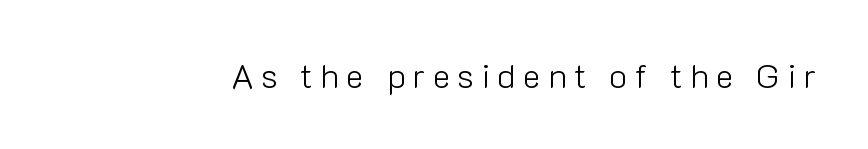
In terms of letterspacing, this is a distinctly airy, spread setting. When letters stand straight like this, we call the style roman or upright. These lines are rendered in a variable-pitch font. This rendering employs a face without finishing strokes, i.e., a sans-serif.
